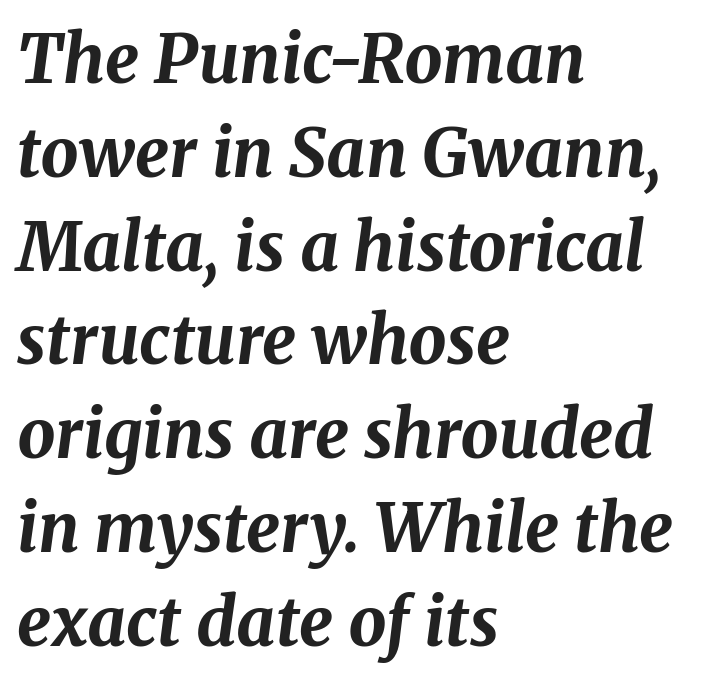
This rendering uses left alignment, leaving the right contour irregular. Each new line begins a customary step beneath the previous one. The face used here is rendered with its standard letterfit. Caption: bold face, heavy strokes. Clear beneath every line of the passage.
